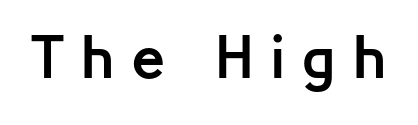
The image shows 62 px semibold sans-serif type, upright; set unusually wide letter spacing (+0.26 em), not underlined; low stroke contrast and a medium x-height.
